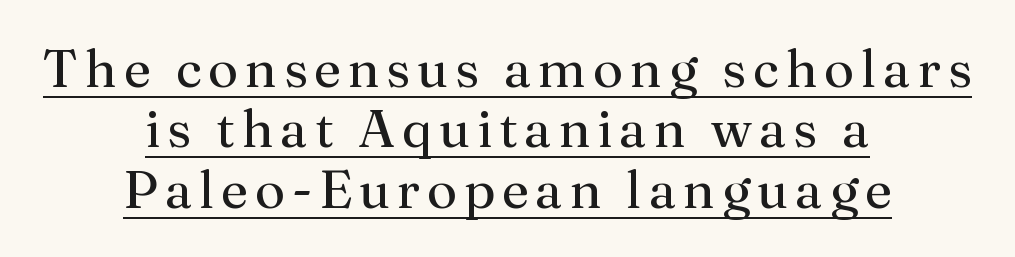
{"serif": "yes", "italic": "no", "bold": "no", "weight": "regular", "width": "normal", "stroke_contrast": "medium", "x_height": "medium", "monospaced": "no", "underline": "yes", "align": "center", "line_spacing": "tight", "line_spacing_ratio": 1.14, "glyph_px": 53}
